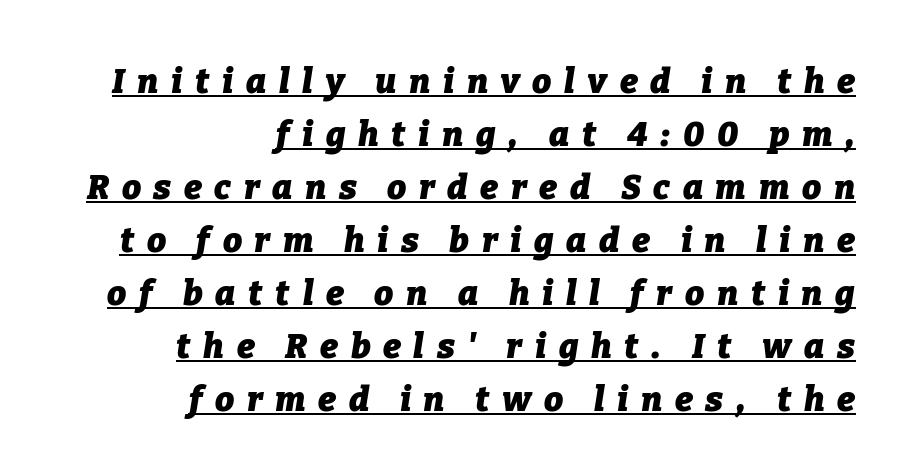
The image shows 34 px heavy type, italic (leaning right); set right-aligned, normal line spacing (1.56x), unusually wide letter spacing (+0.37 em), underlined; low stroke contrast and a medium x-height.
